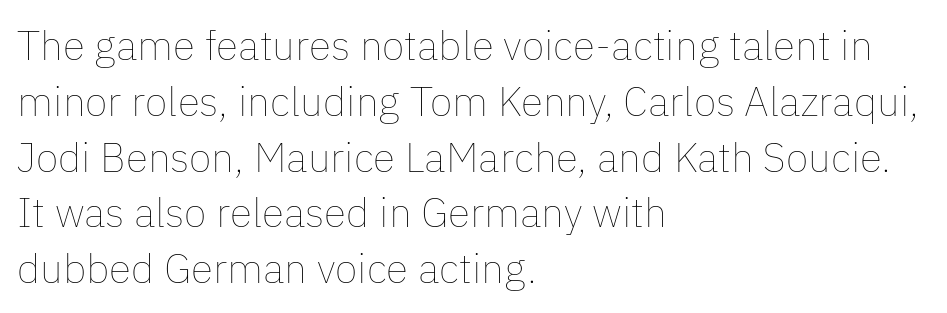
Q: Is the text bold? A: No.
Q: Is the text italic (slanted)? A: No, it is upright.
Q: Is the text underlined? A: No.
Q: How is the paragraph aligned? A: Left-aligned.
Q: Is the spacing between letters normal or unusually wide? A: Normal.
Q: Is the spacing between lines tight, normal or loose? A: Normal.
Q: Width (condensed, normal, or wide)? A: Normal.
Q: Stroke contrast? A: Low.
Q: x-height? A: Medium.
Q: Monospaced? A: No.
